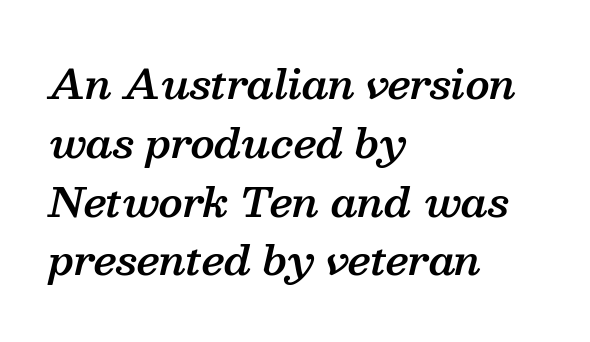
{"serif": "yes", "italic": "yes", "lean": "right", "slant_degrees": 13, "bold": "semi", "weight": "semibold", "width": "normal", "stroke_contrast": "medium", "x_height": "medium", "monospaced": "no", "underline": "no", "align": "left", "line_spacing": "normal", "line_spacing_ratio": 1.47, "letter_spacing": "normal", "letter_spacing_em": 0.0, "glyph_px": 40}
